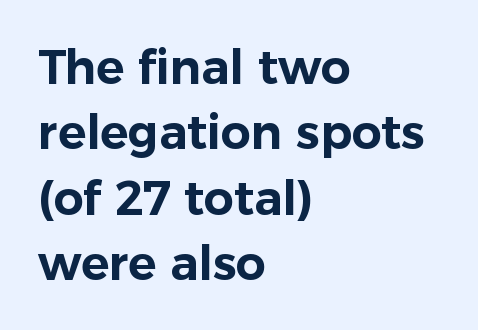
Note the varied advance widths — an 'i' is clearly narrower than an 'm'. Where is the straight margin? On the left. The type family on display is of the sans-serif kind. Anything drawn beneath the words? Only blank space.
